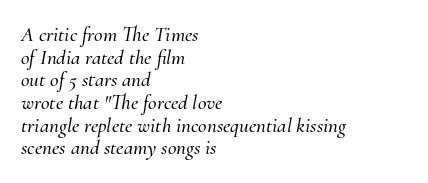
{"italic": "yes", "lean": "right", "slant_degrees": 10, "underline": "no", "align": "left", "line_spacing": "tight", "line_spacing_ratio": 1.08, "letter_spacing": "normal", "letter_spacing_em": 0.0, "glyph_px": 21}
